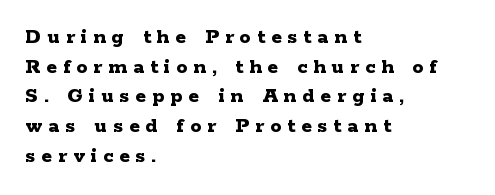
The image shows 22 px bold type, upright; set left-aligned, normal line spacing (1.35x), unusually wide letter spacing (+0.28 em), not underlined.
